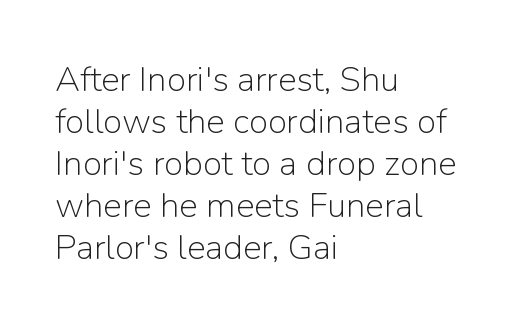
{"serif": "no", "italic": "no", "bold": "no", "weight": "light", "width": "normal", "stroke_contrast": "low", "x_height": "medium", "monospaced": "no", "underline": "no", "align": "left", "line_spacing_ratio": 1.2, "letter_spacing": "normal", "letter_spacing_em": 0.0, "glyph_px": 35}
